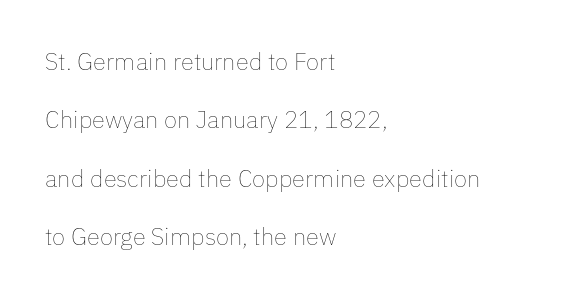
Compared with typical paragraphs, the rows here are farther apart. This sample is left-justified, so line endings fall wherever the words run out. Observe the ordinary spacing: letters are neighbours, not strangers. This is not heavy type; no bold has been used.
